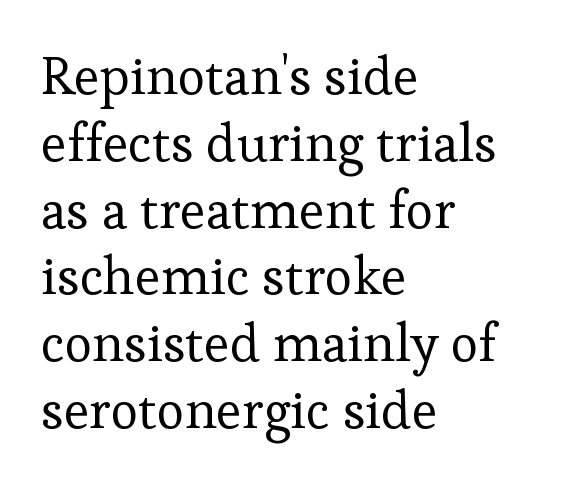
{"serif": "yes", "italic": "no", "bold": "no", "weight": "regular", "width": "normal", "stroke_contrast": "low", "x_height": "medium", "monospaced": "no", "underline": "no", "align": "left", "line_spacing": "normal", "line_spacing_ratio": 1.26, "letter_spacing": "normal", "letter_spacing_em": 0.0, "glyph_px": 53}
